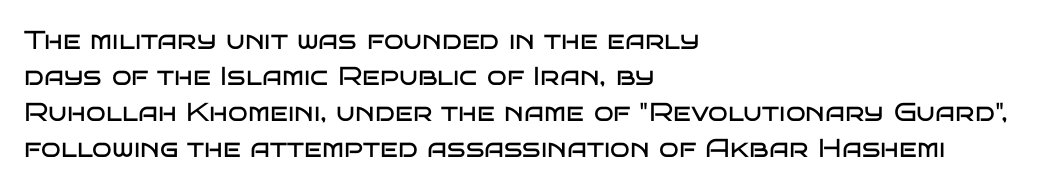
Teacher's note: observe the even left margin — that is flush-left alignment. Students, note that the glyphs here touch the page at normal intervals. Do the letters lean? They stand straight. Descenders hang freely into open space. Stem width sits at or under what a default text font uses.
